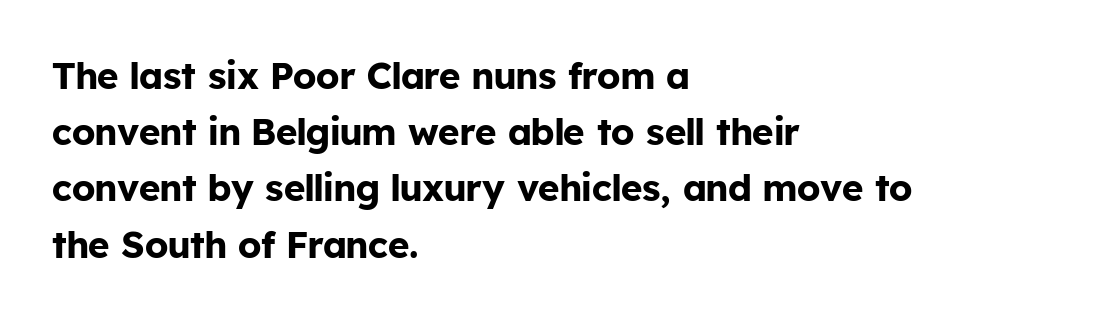
Q: Is the text bold? A: Yes.
Q: Is the text italic (slanted)? A: No, it is upright.
Q: Is the typeface a serif or a sans-serif typeface? A: Sans-serif.
Q: Is the text underlined? A: No.
Q: How is the paragraph aligned? A: Left-aligned.
Q: Is the spacing between letters normal or unusually wide? A: Normal.
Q: Is the spacing between lines tight, normal or loose? A: Normal.
Q: Width (condensed, normal, or wide)? A: Normal.
Q: Stroke contrast? A: Low.
Q: x-height? A: Medium.
Q: Monospaced? A: No.
